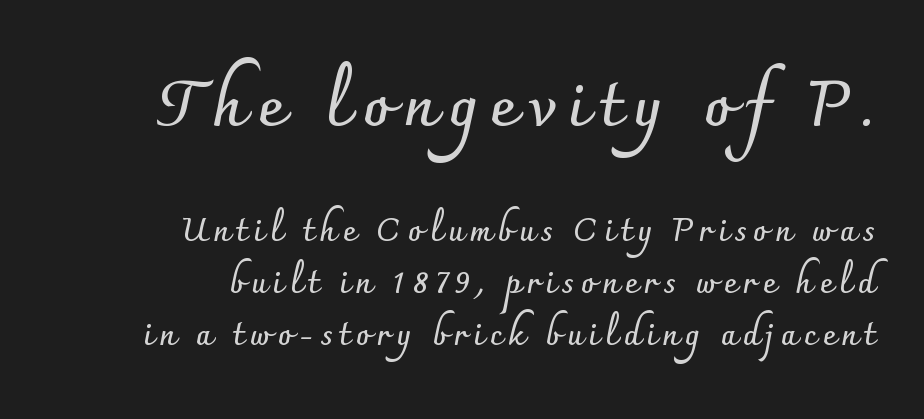
{"serif": "no", "bold": "yes", "weight": "semibold", "width": "normal", "stroke_contrast": "low", "x_height": "small", "monospaced": "no", "underline": "no", "align": "right", "line_spacing": "normal", "line_spacing_ratio": 1.62, "larger_block": "first", "size_ratio": 1.97, "glyph_px": 63}
